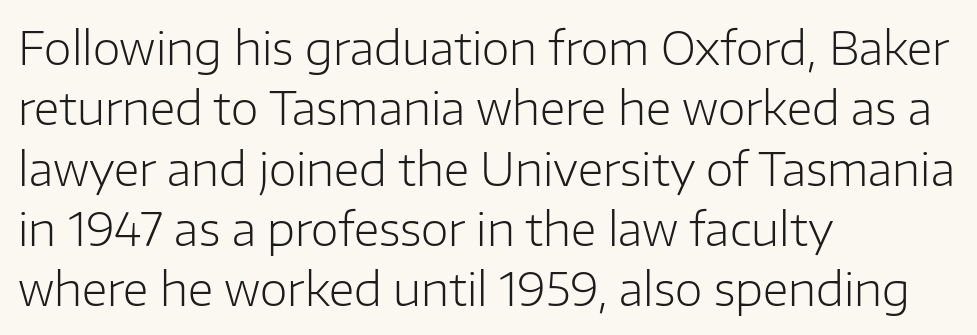
Q: Is the text bold? A: No.
Q: Is the text italic (slanted)? A: No, it is upright.
Q: Is the typeface a serif or a sans-serif typeface? A: Sans-serif.
Q: Is the text underlined? A: No.
Q: How is the paragraph aligned? A: Left-aligned.
Q: Is the spacing between letters normal or unusually wide? A: Normal.
Q: Is the spacing between lines tight, normal or loose? A: Normal.
Q: Width (condensed, normal, or wide)? A: Normal.
Q: Stroke contrast? A: Low.
Q: x-height? A: Medium.
Q: Monospaced? A: No.
